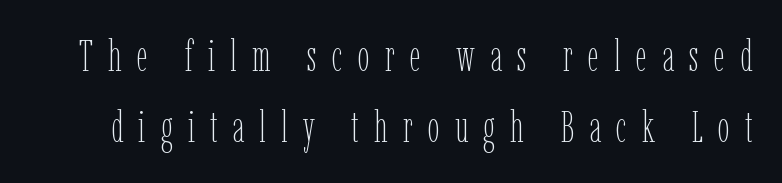
{"italic": "no", "bold": "no", "weight": "thin", "width": "condensed", "stroke_contrast": "low", "x_height": "medium", "monospaced": "no", "underline": "no", "line_spacing": "normal", "line_spacing_ratio": 1.64, "letter_spacing": "wide", "letter_spacing_em": 0.35, "glyph_px": 43}
